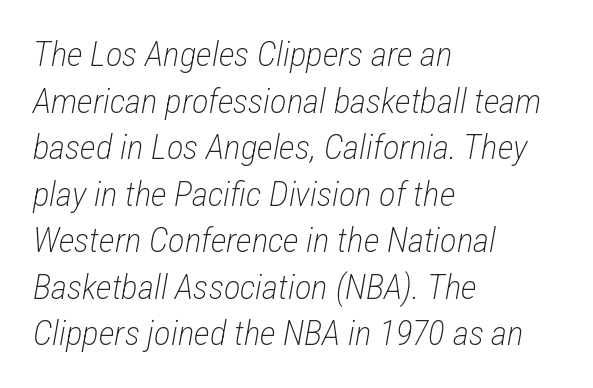
{"italic": "yes", "lean": "right", "slant_degrees": 12, "bold": "no", "weight": "light", "width": "condensed", "stroke_contrast": "low", "x_height": "medium", "monospaced": "no", "underline": "no", "align": "left", "line_spacing": "normal", "line_spacing_ratio": 1.33, "letter_spacing": "normal", "letter_spacing_em": 0.0, "glyph_px": 35}
